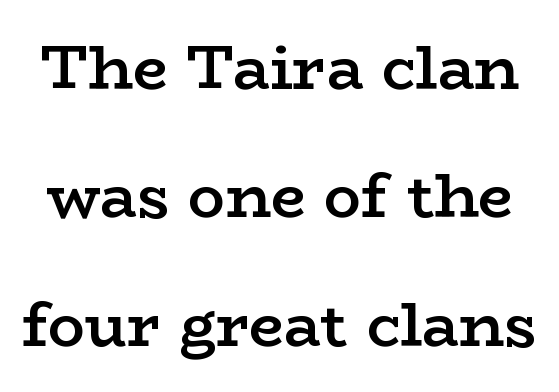
Q: Is the text bold? A: Semi-bold.
Q: Is the text italic (slanted)? A: No, it is upright.
Q: Is the typeface a serif or a sans-serif typeface? A: Serif.
Q: Is the text underlined? A: No.
Q: Is the spacing between letters normal or unusually wide? A: Normal.
Q: Is the spacing between lines tight, normal or loose? A: Loose.
Q: Width (condensed, normal, or wide)? A: Wide.
Q: Stroke contrast? A: Low.
Q: x-height? A: Medium.
Q: Monospaced? A: No.
